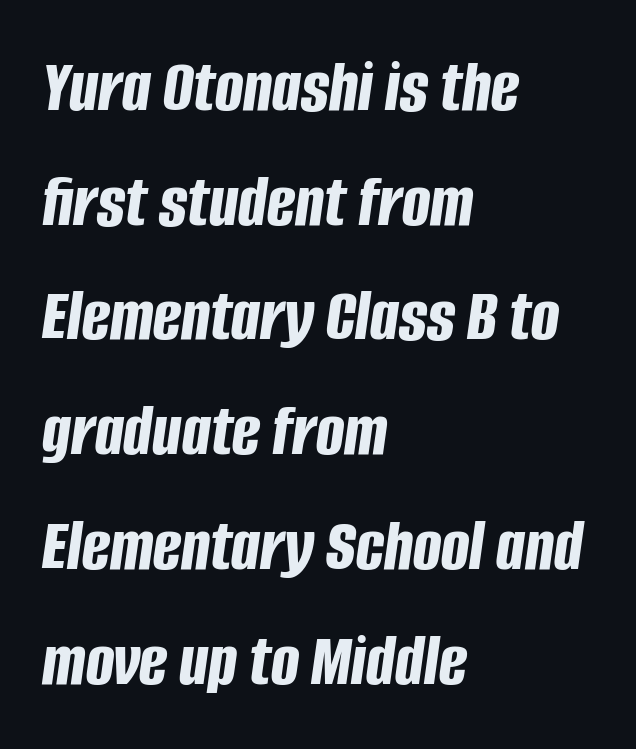
Q: Is the text bold? A: Yes.
Q: Is the text italic (slanted)? A: Yes, it leans right by about 8 degrees.
Q: Is the text underlined? A: No.
Q: How is the paragraph aligned? A: Left-aligned.
Q: Is the spacing between letters normal or unusually wide? A: Normal.
Q: Is the spacing between lines tight, normal or loose? A: Normal.
Q: Width (condensed, normal, or wide)? A: Condensed.
Q: Stroke contrast? A: Low.
Q: x-height? A: Large.
Q: Monospaced? A: No.
